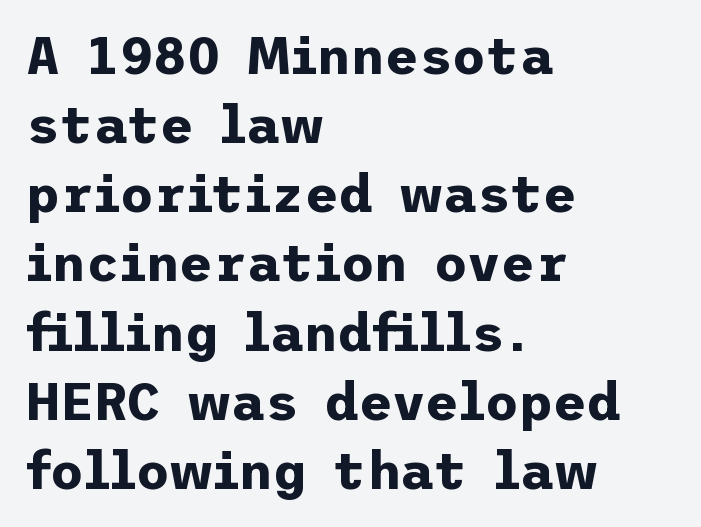
No feet cap the strokes, marking this as sans-serif type. How heavy is the stroke? Heavy — this is a bold. The text block is weighted toward the left margin, trailing off unevenly rightward. Notice how the stems are strictly vertical — no italics here. Underline: absent. Each new line begins a customary step beneath the previous one.
